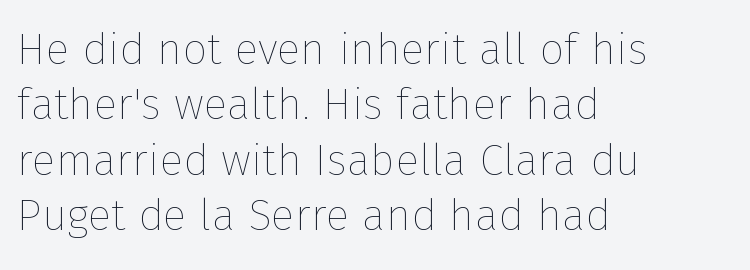
Spacing verdict: proportional, widths tailored to each character. Does the leading feel generous? No, just average. These lines stack with their left ends in a neat column. Students, note that the glyphs here touch the page at normal intervals. Heft: none added — not bold.
